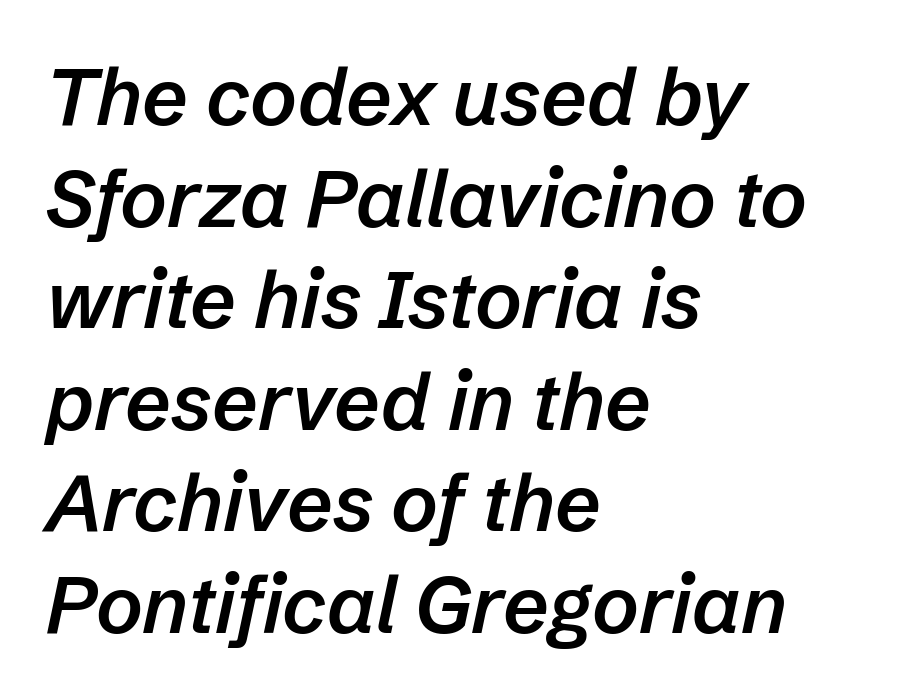
{"italic": "yes", "lean": "right", "slant_degrees": 12, "bold": "semi", "weight": "semibold", "width": "normal", "stroke_contrast": "low", "x_height": "medium", "monospaced": "no", "underline": "no", "align": "left", "line_spacing": "normal", "line_spacing_ratio": 1.27, "letter_spacing": "normal", "letter_spacing_em": 0.0, "glyph_px": 80}
